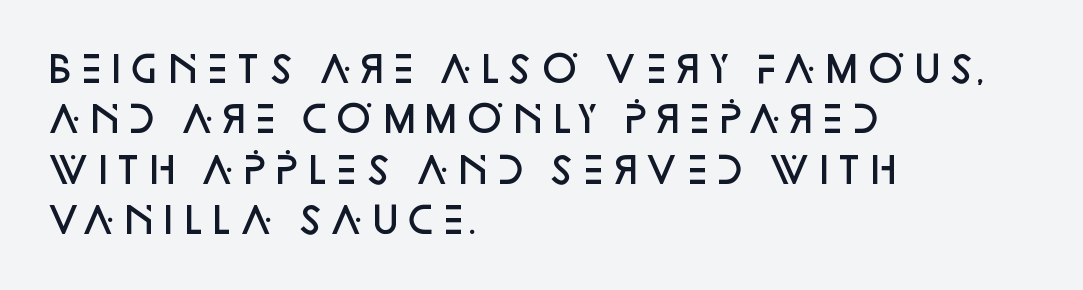
{"serif": "no", "italic": "no", "bold": "semi", "weight": "semibold", "width": "normal", "stroke_contrast": "low", "x_height": "large", "monospaced": "no", "underline": "no", "align": "left", "line_spacing": "normal", "line_spacing_ratio": 1.4, "letter_spacing": "normal", "letter_spacing_em": 0.0, "glyph_px": 36}
